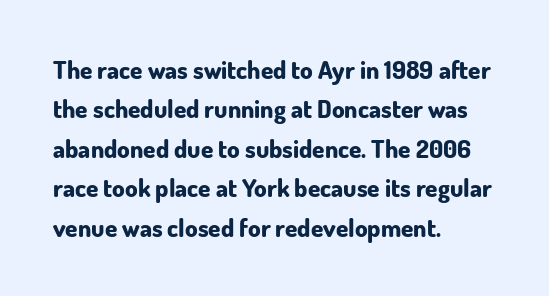
Evenly set lines give the paragraph a standard silhouette. Glance below the letters and you will spot only blank space. Typeset ragged right — the left edge is the straight one. This sample uses plain, unmodified letter spacing. Style check: upright. I'd describe the lettering as bold — thick and assertive.
